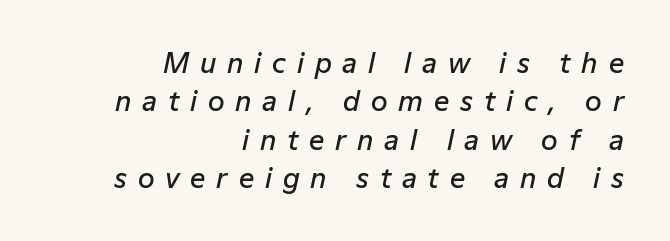
Q: Is the text bold? A: Semi-bold.
Q: Is the text italic (slanted)? A: Yes, it leans right by about 12 degrees.
Q: Is the text underlined? A: No.
Q: How is the paragraph aligned? A: Right-aligned.
Q: Is the spacing between letters normal or unusually wide? A: Unusually wide.
Q: Is the spacing between lines tight, normal or loose? A: Normal.
